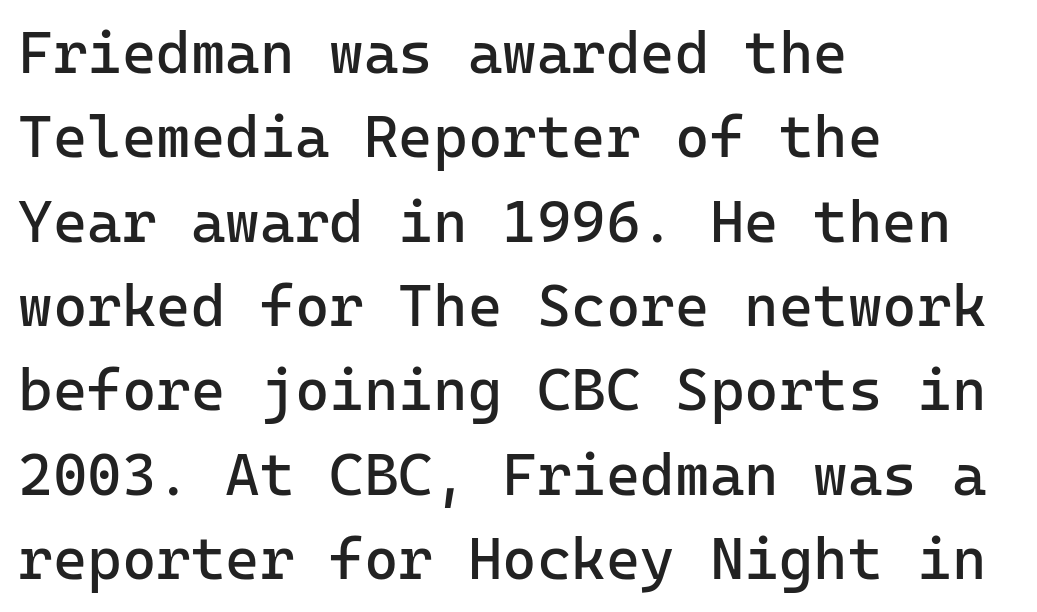
Q: Is the text bold? A: No.
Q: Is the text italic (slanted)? A: No, it is upright.
Q: Is the typeface a serif or a sans-serif typeface? A: Sans-serif.
Q: Is the text underlined? A: No.
Q: How is the paragraph aligned? A: Left-aligned.
Q: Is the spacing between letters normal or unusually wide? A: Normal.
Q: Is the spacing between lines tight, normal or loose? A: Normal.
Q: Width (condensed, normal, or wide)? A: Normal.
Q: Stroke contrast? A: Low.
Q: x-height? A: Medium.
Q: Monospaced? A: Yes.
